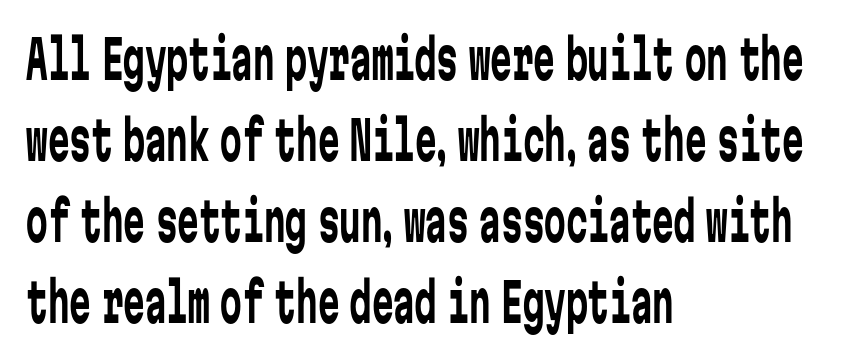
{"serif": "no", "italic": "no", "bold": "no", "weight": "regular", "width": "condensed", "stroke_contrast": "low", "x_height": "medium", "monospaced": "yes", "underline": "no", "align": "left", "line_spacing": "normal", "line_spacing_ratio": 1.5, "letter_spacing": "normal", "letter_spacing_em": 0.0, "glyph_px": 54}
